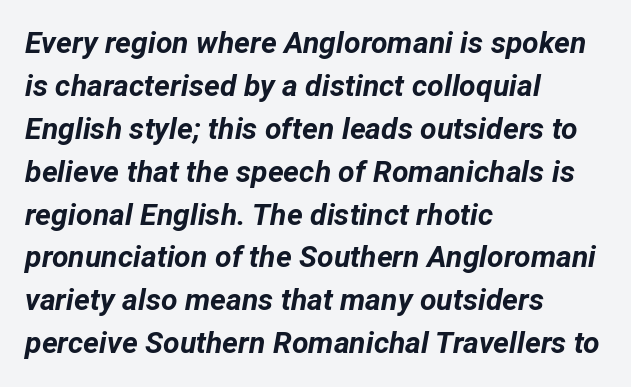
The image shows 30 px bold type, italic (leaning right); set left-aligned, normal line spacing (1.43x), normal letter spacing, not underlined; low stroke contrast and a medium x-height.
